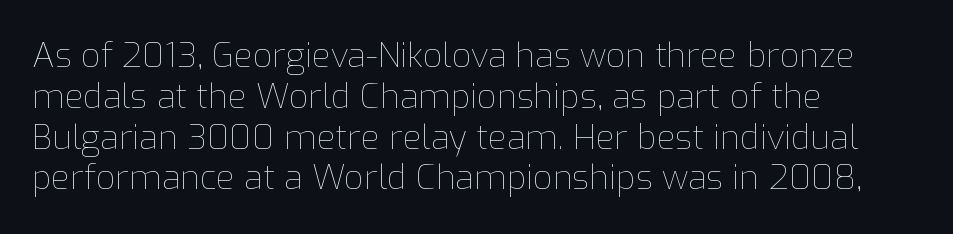
Do the characters align in a grid? No, the font is proportional. The typesetting does not lean heavy: it is not bold. Underline: absent. A typesetter would mark this as roman, not italic. The horizontal fit of the characters is conventional and even. Short and long lines alike share a common starting point at left.
